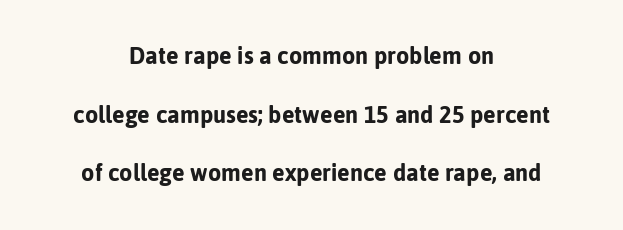
{"italic": "no", "underline": "no", "align": "center", "line_spacing": "loose", "line_spacing_ratio": 2.17, "letter_spacing": "normal", "letter_spacing_em": 0.0, "glyph_px": 27}
